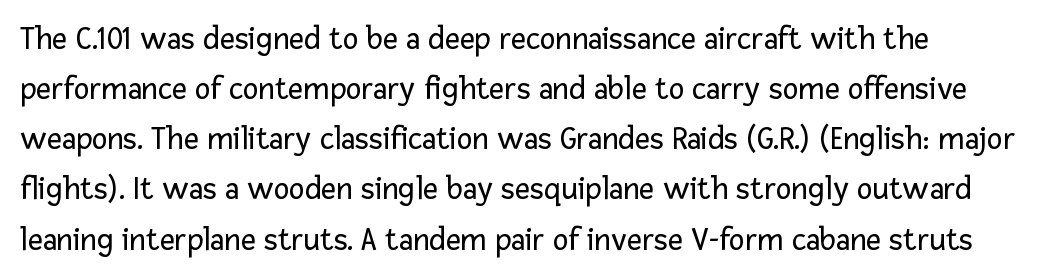
Is the stroke heavy? The answer is a plain regular-or-lighter. Spacing verdict: proportional, widths tailored to each character. No extra tracking has been applied to these lines. What kind of face is this? One without serifs — a sans.
